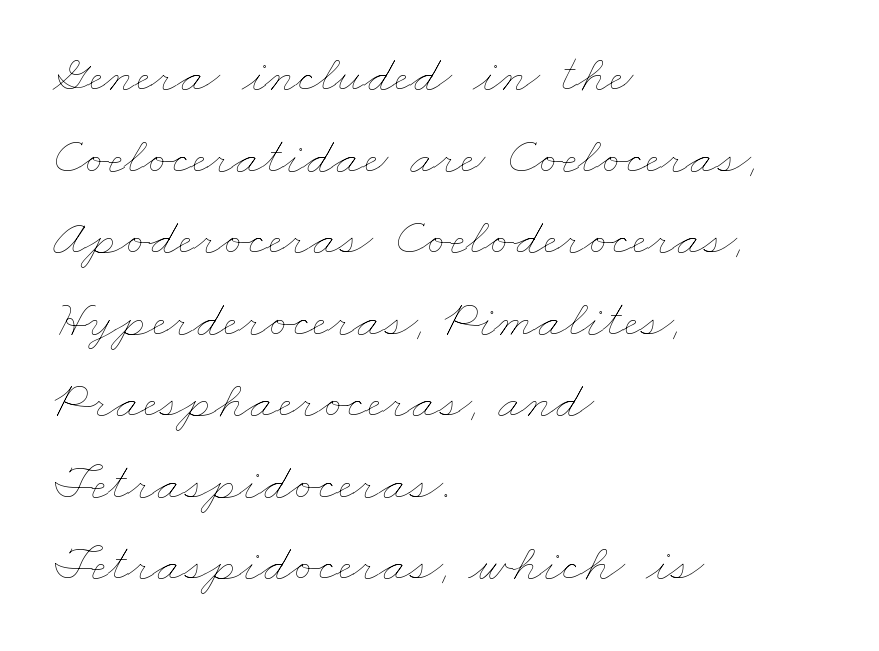
{"bold": "no", "weight": "thin", "width": "wide", "stroke_contrast": "low", "x_height": "small", "monospaced": "no", "underline": "no", "align": "left", "line_spacing": "normal", "line_spacing_ratio": 1.51, "letter_spacing": "normal", "letter_spacing_em": 0.0, "glyph_px": 54}
